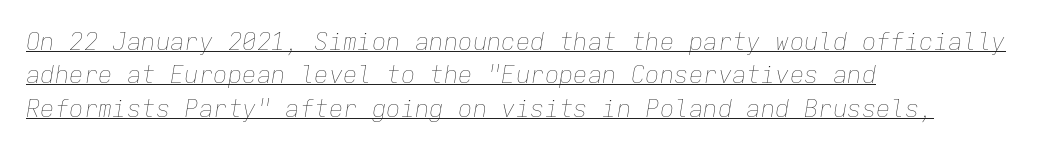
Q: Is the text bold? A: No.
Q: Is the text italic (slanted)? A: Yes, it leans right by about 9 degrees.
Q: Is the text underlined? A: Yes.
Q: How is the paragraph aligned? A: Left-aligned.
Q: Is the spacing between letters normal or unusually wide? A: Normal.
Q: Is the spacing between lines tight, normal or loose? A: Normal.
